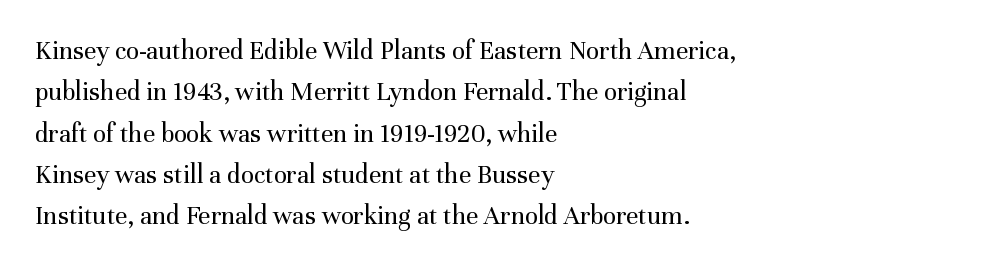
{"italic": "no", "bold": "no", "underline": "no", "align": "left", "line_spacing": "normal", "line_spacing_ratio": 1.53, "letter_spacing": "normal", "letter_spacing_em": 0.0, "glyph_px": 27}
